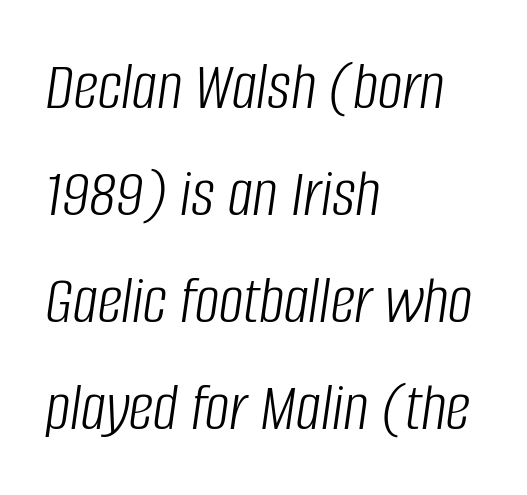
{"italic": "yes", "lean": "right", "slant_degrees": 8, "bold": "no", "weight": "light", "width": "condensed", "stroke_contrast": "low", "x_height": "large", "monospaced": "no", "underline": "no", "align": "left", "line_spacing": "normal", "line_spacing_ratio": 1.55, "letter_spacing": "normal", "letter_spacing_em": 0.0, "glyph_px": 69}
